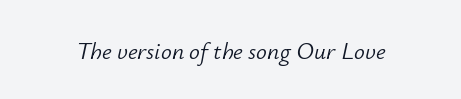
Q: Is the text bold? A: No.
Q: Is the text italic (slanted)? A: Yes, it leans right by about 12 degrees.
Q: Is the text underlined? A: No.
Q: Is the spacing between letters normal or unusually wide? A: Normal.
